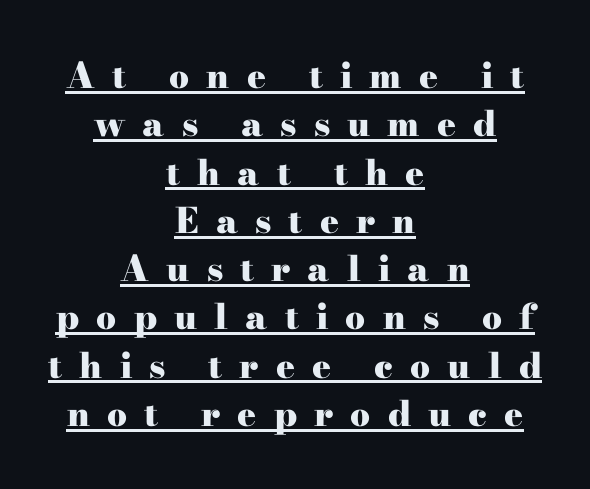
Q: Is the text bold? A: Yes.
Q: Is the text italic (slanted)? A: No, it is upright.
Q: Is the typeface a serif or a sans-serif typeface? A: Serif.
Q: Is the text underlined? A: Yes.
Q: How is the paragraph aligned? A: Centered.
Q: Is the spacing between letters normal or unusually wide? A: Unusually wide.
Q: Is the spacing between lines tight, normal or loose? A: Normal.
Q: Width (condensed, normal, or wide)? A: Wide.
Q: Stroke contrast? A: High.
Q: x-height? A: Small.
Q: Monospaced? A: No.
